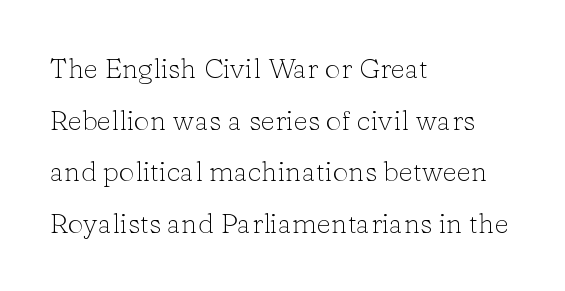
{"serif": "yes", "italic": "no", "bold": "no", "weight": "light", "width": "normal", "stroke_contrast": "low", "x_height": "medium", "monospaced": "no", "underline": "no", "align": "left", "line_spacing_ratio": 1.84, "letter_spacing": "normal", "letter_spacing_em": 0.0, "glyph_px": 28}
